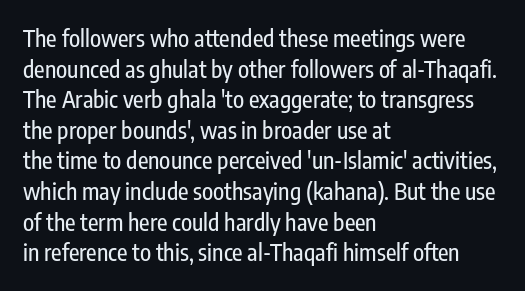
A typesetter would call this leading conventional body-copy spacing. No italicization has been applied; the sample stays upright. Tracking value appears to be zero — textbook default spacing. Short and long lines alike share a common starting point at left. Decoration check: the copy has no underline.
